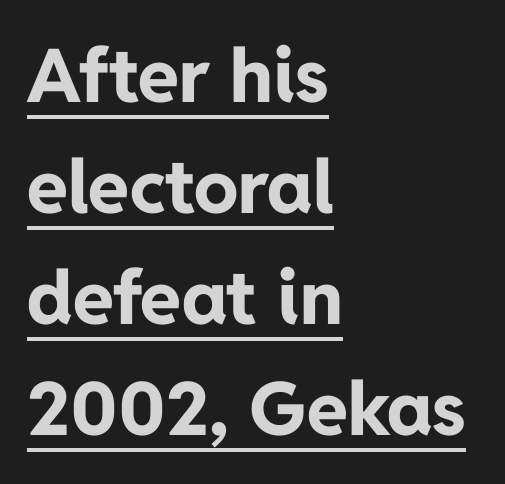
Q: Is the text bold? A: Yes.
Q: Is the text italic (slanted)? A: No, it is upright.
Q: Is the typeface a serif or a sans-serif typeface? A: Sans-serif.
Q: Is the text underlined? A: Yes.
Q: How is the paragraph aligned? A: Left-aligned.
Q: Is the spacing between letters normal or unusually wide? A: Normal.
Q: Is the spacing between lines tight, normal or loose? A: Normal.
Q: Width (condensed, normal, or wide)? A: Normal.
Q: Stroke contrast? A: Low.
Q: x-height? A: Medium.
Q: Monospaced? A: No.
